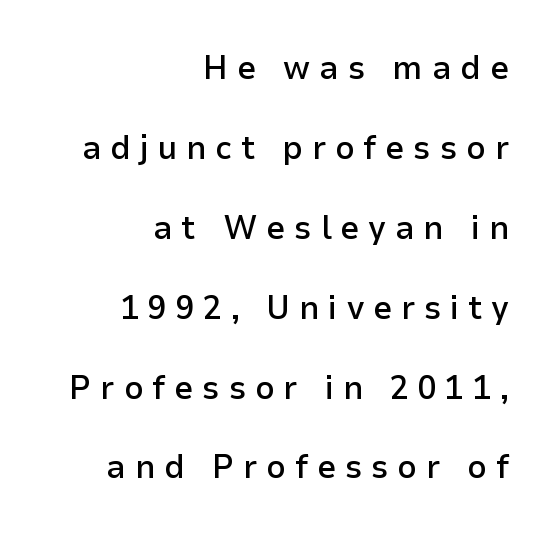
The image shows 34 px semibold sans-serif type, upright; set right-aligned, loose line spacing (2.35x), unusually wide letter spacing (+0.26 em), not underlined; low stroke contrast and a medium x-height.
